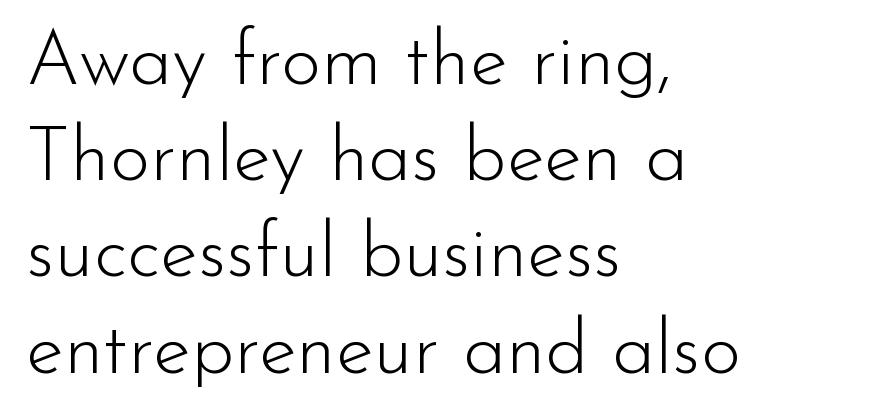
The image shows 77 px light sans-serif type, upright; set left-aligned, normal line spacing (1.25x), normal letter spacing, not underlined; low stroke contrast and a small x-height.
